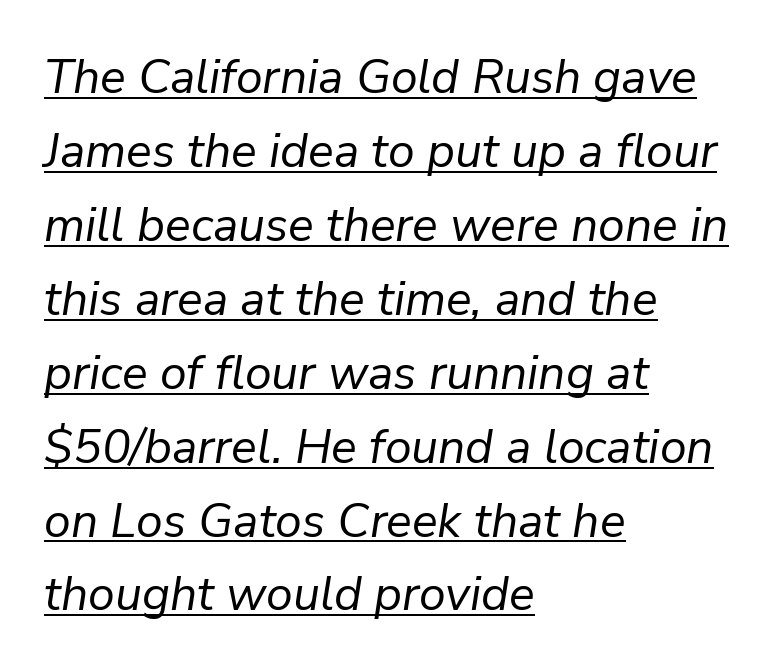
Does extra space separate the letters? No, they use regular spacing. Line spacing here is normal. Varying glyph widths throughout — classic text-font behaviour. Yep, that's italic — everything's leaning. Compared with undecorated copy, this sample adds a rule below the words.
